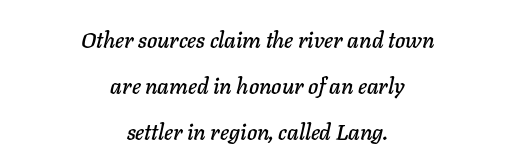
{"italic": "yes", "lean": "right", "slant_degrees": 11, "underline": "no", "align": "center", "line_spacing": "loose", "line_spacing_ratio": 2.1, "letter_spacing": "normal", "letter_spacing_em": 0.0, "glyph_px": 22}
